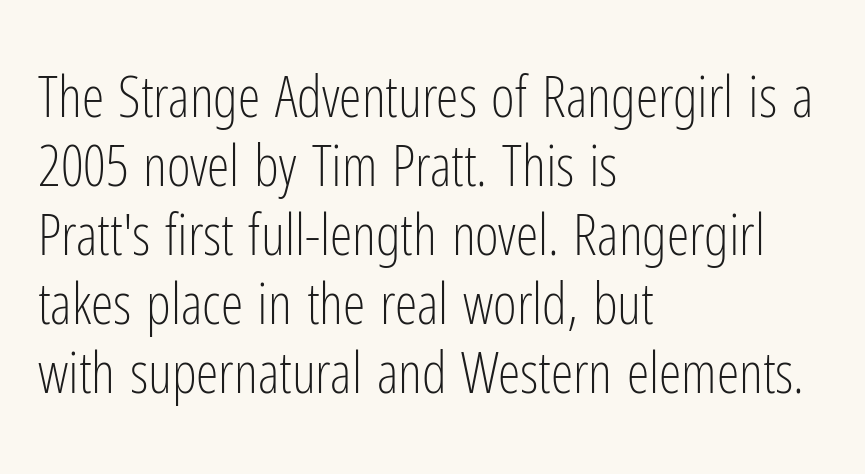
{"serif": "no", "italic": "no", "bold": "no", "weight": "light", "width": "condensed", "stroke_contrast": "low", "x_height": "medium", "monospaced": "no", "underline": "no", "align": "left", "line_spacing_ratio": 1.21, "letter_spacing": "normal", "letter_spacing_em": 0.0, "glyph_px": 57}
